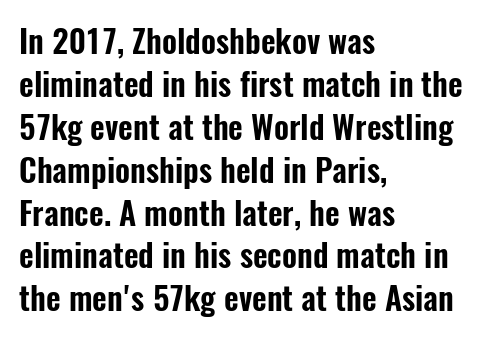
{"serif": "no", "italic": "no", "width": "condensed", "stroke_contrast": "low", "x_height": "medium", "monospaced": "no", "underline": "no", "align": "left", "line_spacing": "normal", "line_spacing_ratio": 1.34, "letter_spacing": "normal", "letter_spacing_em": 0.0, "glyph_px": 32}
